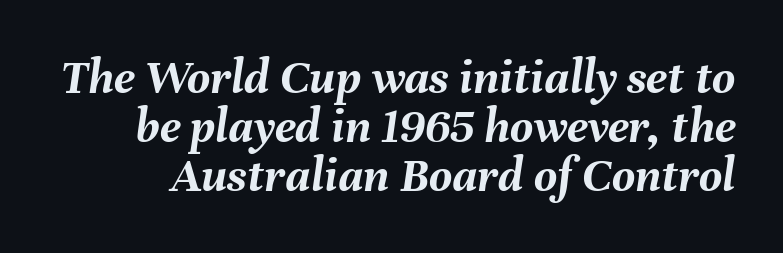
Q: Is the text bold? A: Yes.
Q: Is the text italic (slanted)? A: Yes, it leans right by about 8 degrees.
Q: Is the text underlined? A: No.
Q: Is the spacing between letters normal or unusually wide? A: Normal.
Q: Is the spacing between lines tight, normal or loose? A: Tight.
Q: Width (condensed, normal, or wide)? A: Normal.
Q: Stroke contrast? A: Medium.
Q: x-height? A: Medium.
Q: Monospaced? A: No.
